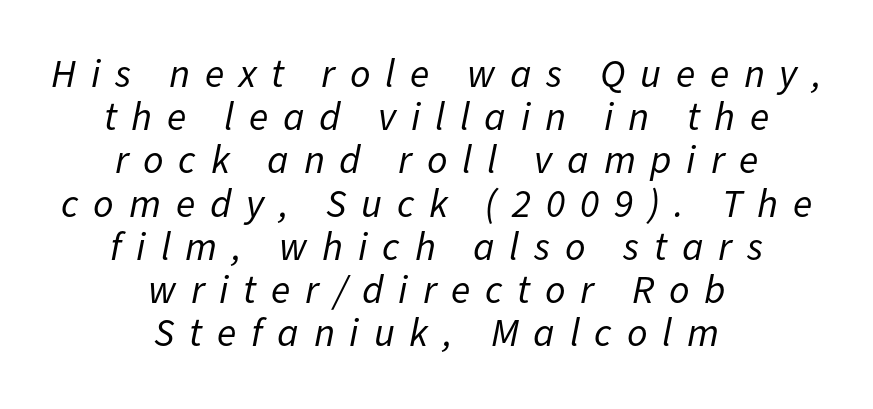
{"italic": "yes", "lean": "right", "slant_degrees": 11, "bold": "no", "weight": "regular", "width": "normal", "stroke_contrast": "low", "x_height": "medium", "monospaced": "no", "underline": "no", "align": "center", "line_spacing": "tight", "line_spacing_ratio": 1.08, "letter_spacing": "wide", "letter_spacing_em": 0.37, "glyph_px": 40}
